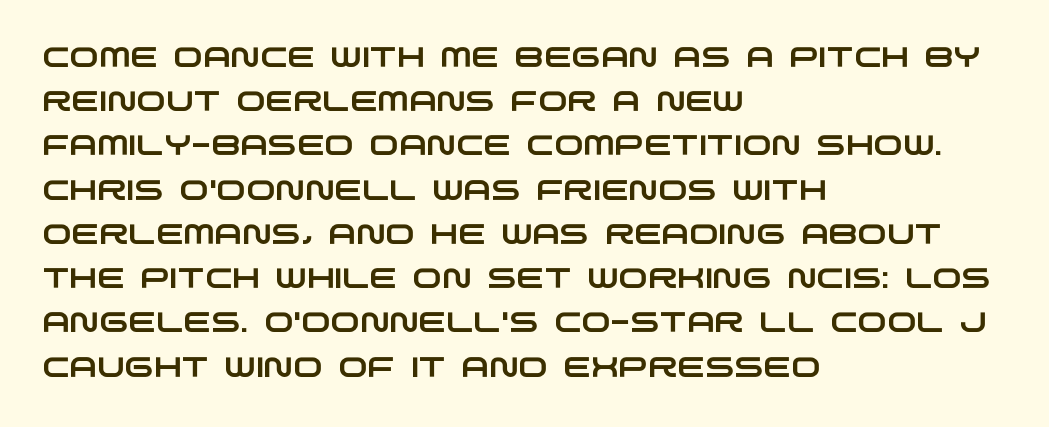
{"serif": "no", "width": "wide", "stroke_contrast": "low", "x_height": "large", "monospaced": "no", "underline": "no", "align": "left", "line_spacing": "normal", "line_spacing_ratio": 1.58, "letter_spacing": "normal", "letter_spacing_em": 0.0, "glyph_px": 28}
